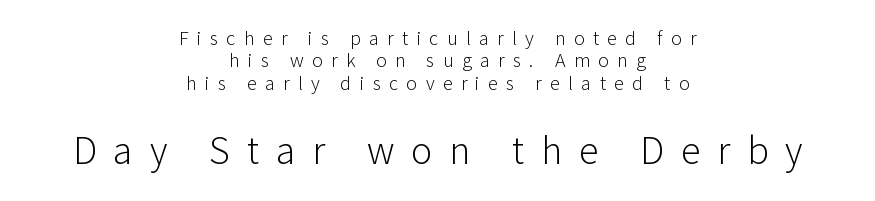
The face used here is proportionally spaced, like ordinary book or web type. These lines are centered, leaving both edges ragged. Is the type heavy? It reads as light-to-regular instead. Observe the absence of serifs on each vertical stroke in this sample. These lines have a slow, spaced-out rhythm from letter to letter. In terms of posture, this sample is upright.
